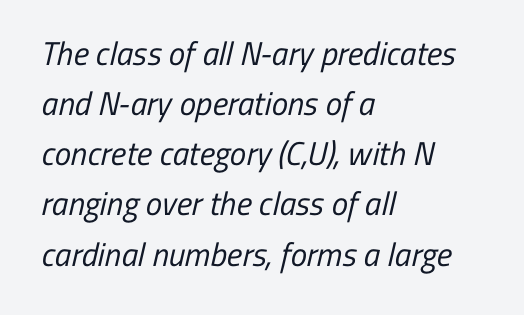
Q: Is the text bold? A: No.
Q: Is the typeface a serif or a sans-serif typeface? A: Sans-serif.
Q: Is the text underlined? A: No.
Q: How is the paragraph aligned? A: Left-aligned.
Q: Is the spacing between letters normal or unusually wide? A: Normal.
Q: Is the spacing between lines tight, normal or loose? A: Normal.
Q: Width (condensed, normal, or wide)? A: Condensed.
Q: Stroke contrast? A: Low.
Q: x-height? A: Medium.
Q: Monospaced? A: No.
